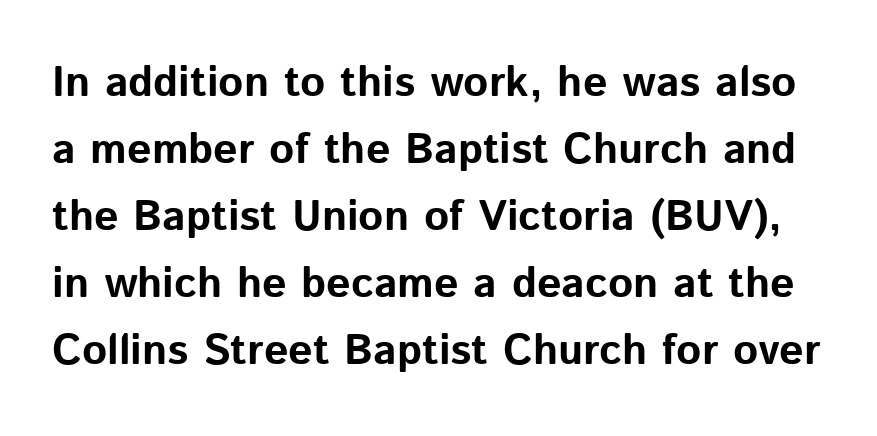
Underlining? Definitely not there. This is heavy type, rendered in bold. Designer's note — italics off, roman on. Leading: standard. The characters display no serif detailing; their extremities are plain.
